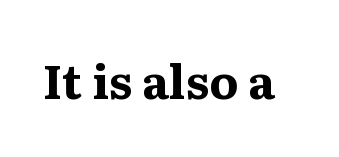
{"serif": "yes", "italic": "no", "bold": "yes", "weight": "bold", "width": "normal", "stroke_contrast": "medium", "x_height": "medium", "monospaced": "no", "underline": "no", "letter_spacing": "normal", "letter_spacing_em": 0.0, "glyph_px": 47}
